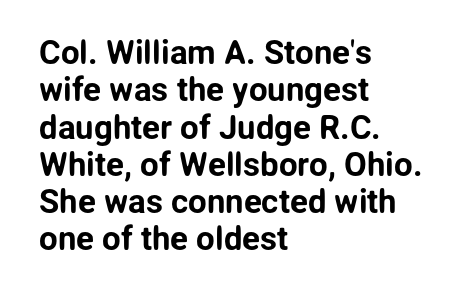
A typesetter would call this zero additional tracking. The space beneath each line is pristine and unruled. I'd call this a sans setting — the letters go barefoot. The typesetter chose a ragged-right arrangement here. You could not count columns in this text — the font is proportionally spaced. The letters stand upright; this is a roman face.
